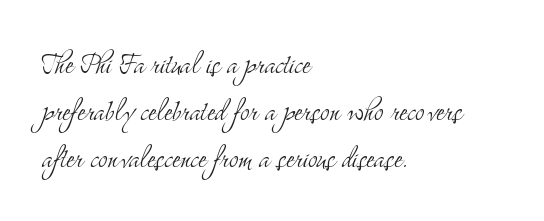
Q: Is the text bold? A: No.
Q: Is the text italic (slanted)? A: Yes.
Q: Is the typeface a serif or a sans-serif typeface? A: Serif.
Q: Is the text underlined? A: No.
Q: How is the paragraph aligned? A: Left-aligned.
Q: Is the spacing between letters normal or unusually wide? A: Normal.
Q: Is the spacing between lines tight, normal or loose? A: Normal.
Q: Width (condensed, normal, or wide)? A: Condensed.
Q: Stroke contrast? A: Medium.
Q: x-height? A: Small.
Q: Monospaced? A: No.
